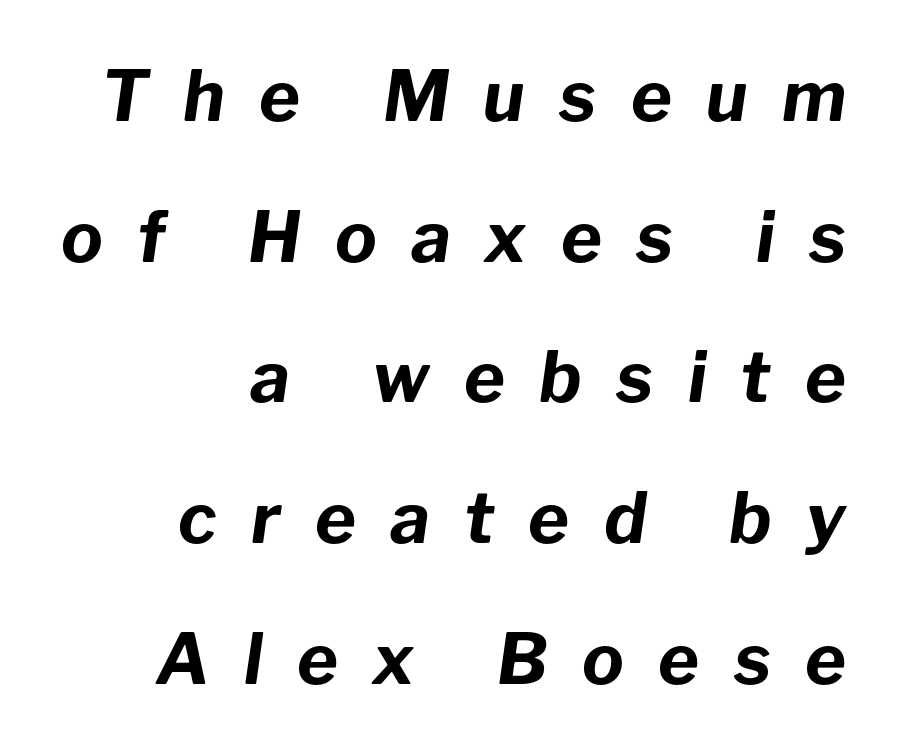
{"italic": "yes", "lean": "right", "slant_degrees": 8, "bold": "yes", "weight": "bold", "width": "normal", "stroke_contrast": "low", "x_height": "medium", "monospaced": "no", "underline": "no", "align": "right", "line_spacing": "loose", "line_spacing_ratio": 2.01, "letter_spacing": "wide", "letter_spacing_em": 0.49, "glyph_px": 70}
